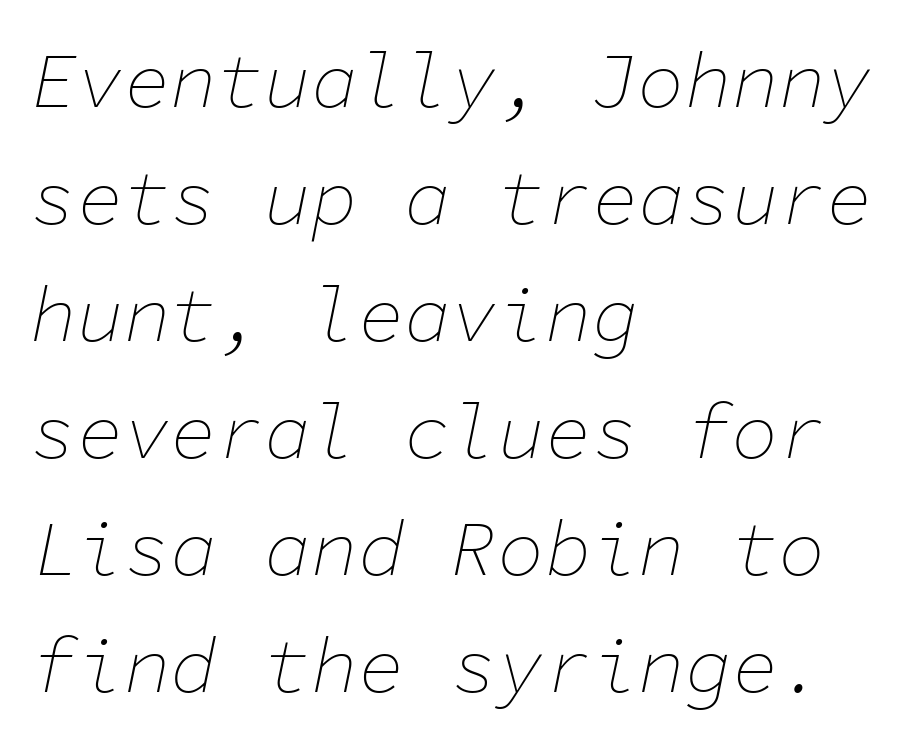
The image shows 78 px thin type, italic (leaning right), monospaced; set left-aligned, normal line spacing (1.5x), normal letter spacing, not underlined; low stroke contrast and a medium x-height.
